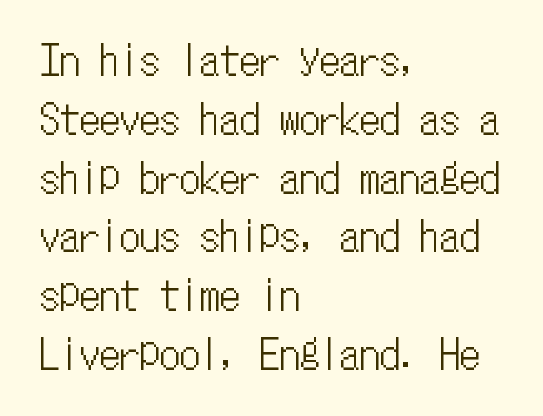
Q: Is the text italic (slanted)? A: No, it is upright.
Q: Is the text underlined? A: No.
Q: How is the paragraph aligned? A: Left-aligned.
Q: Is the spacing between letters normal or unusually wide? A: Normal.
Q: Is the spacing between lines tight, normal or loose? A: Normal.
Q: Width (condensed, normal, or wide)? A: Condensed.
Q: Stroke contrast? A: Low.
Q: x-height? A: Medium.
Q: Monospaced? A: Yes.
